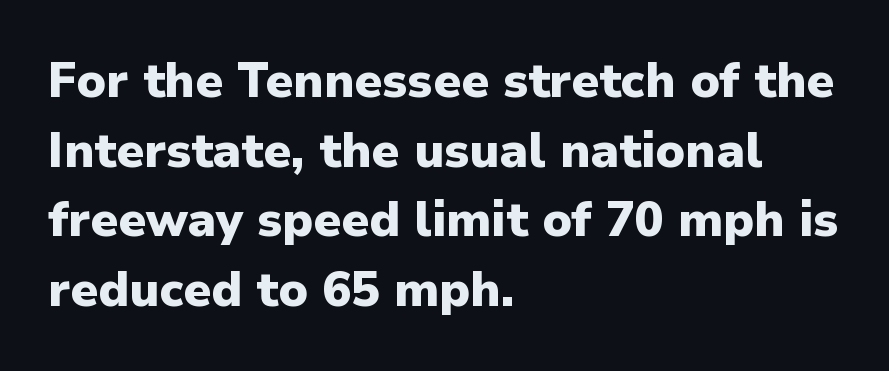
Q: Is the text bold? A: Yes.
Q: Is the text italic (slanted)? A: No, it is upright.
Q: Is the typeface a serif or a sans-serif typeface? A: Sans-serif.
Q: Is the text underlined? A: No.
Q: How is the paragraph aligned? A: Left-aligned.
Q: Is the spacing between letters normal or unusually wide? A: Normal.
Q: Is the spacing between lines tight, normal or loose? A: Normal.
Q: Width (condensed, normal, or wide)? A: Normal.
Q: Stroke contrast? A: Low.
Q: x-height? A: Medium.
Q: Monospaced? A: No.
